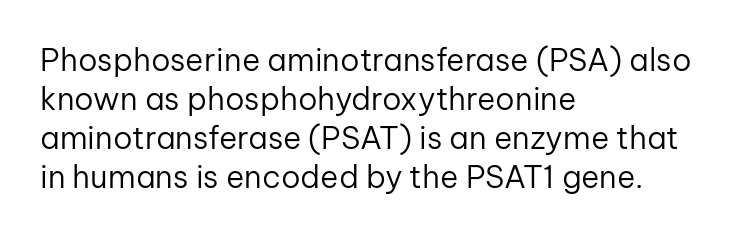
{"serif": "no", "italic": "no", "bold": "no", "weight": "regular", "width": "normal", "stroke_contrast": "low", "x_height": "medium", "monospaced": "no", "underline": "no", "align": "left", "line_spacing": "normal", "line_spacing_ratio": 1.26, "letter_spacing": "normal", "letter_spacing_em": 0.0, "glyph_px": 31}
